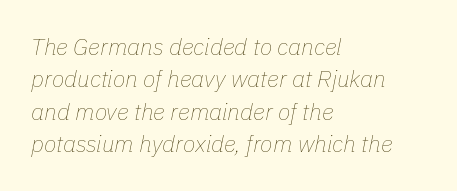
Layout note: lines flush left. Looking at the ascenders, they clearly lean. The rows are spaced the way most documents space them. Letters have the restrained weight of plain body copy at most.
